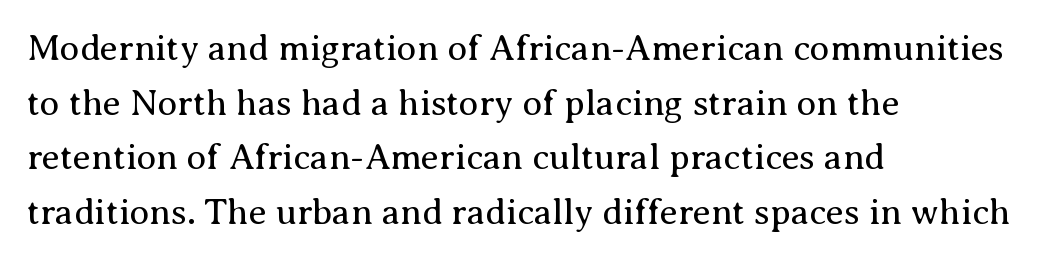
Q: Is the text bold? A: No.
Q: Is the text italic (slanted)? A: No, it is upright.
Q: Is the typeface a serif or a sans-serif typeface? A: Serif.
Q: Is the text underlined? A: No.
Q: How is the paragraph aligned? A: Left-aligned.
Q: Is the spacing between letters normal or unusually wide? A: Normal.
Q: Is the spacing between lines tight, normal or loose? A: Normal.
Q: Width (condensed, normal, or wide)? A: Normal.
Q: Stroke contrast? A: Medium.
Q: x-height? A: Medium.
Q: Monospaced? A: No.
